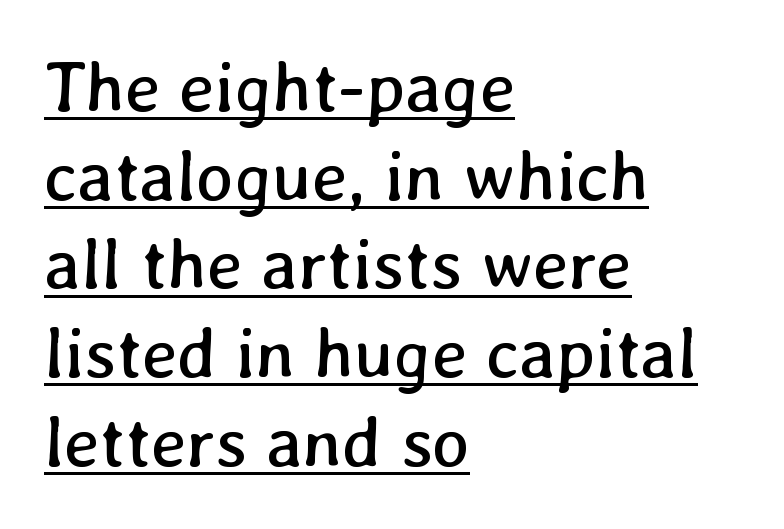
Is the type heavy? It reads as light-to-regular instead. The passage shown stacks its lines at a standard gap. These characters rest on top of a visible drawn line. Each line starts at the same left margin while the right side varies.
